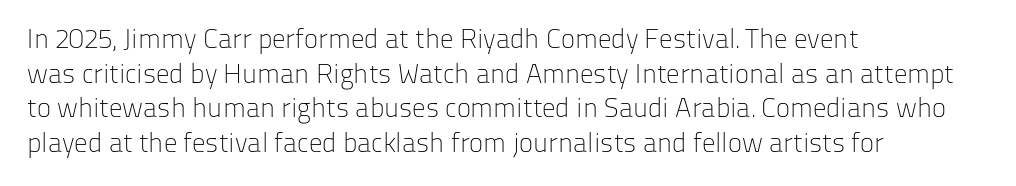
Q: Is the text bold? A: No.
Q: Is the text italic (slanted)? A: No, it is upright.
Q: Is the text underlined? A: No.
Q: How is the paragraph aligned? A: Left-aligned.
Q: Is the spacing between letters normal or unusually wide? A: Normal.
Q: Is the spacing between lines tight, normal or loose? A: Normal.
